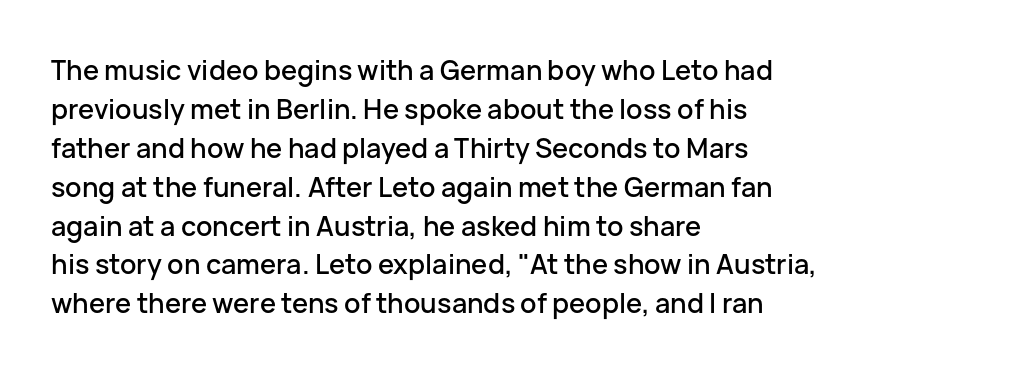
Q: Is the text italic (slanted)? A: No, it is upright.
Q: Is the text underlined? A: No.
Q: How is the paragraph aligned? A: Left-aligned.
Q: Is the spacing between letters normal or unusually wide? A: Normal.
Q: Is the spacing between lines tight, normal or loose? A: Normal.
